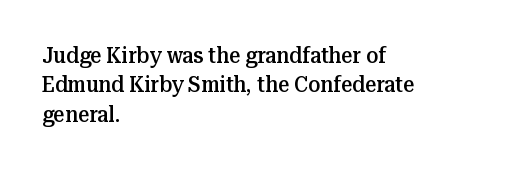
Q: Is the text bold? A: Semi-bold.
Q: Is the text italic (slanted)? A: No, it is upright.
Q: Is the text underlined? A: No.
Q: How is the paragraph aligned? A: Left-aligned.
Q: Is the spacing between letters normal or unusually wide? A: Normal.
Q: Is the spacing between lines tight, normal or loose? A: Normal.
